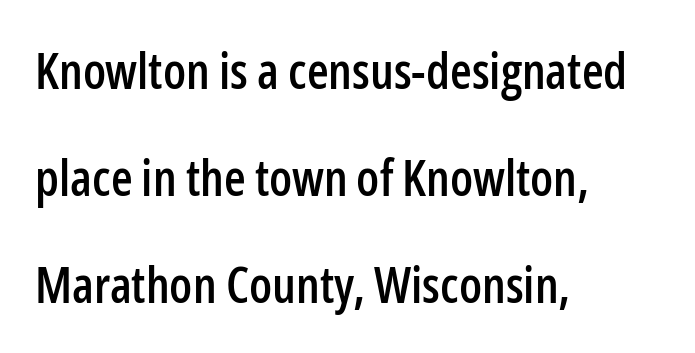
Each row of text sits above clean, open space. Between one letter and the next there's only the usual sliver of space. Vertical strokes here are truly vertical. The rendering uses natural spacing where letterforms have individual widths. Visually the block forms a straight wall on the left and a jagged coastline on the right. Reading down the column, the eye jumps a long way to each next line.
